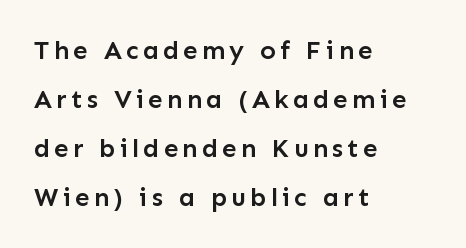
Line beginnings align vertically; line endings do not. The baseline area is clear. Bold? Not quite — semibold, heavier than regular but stopping short. The letters stand straight up with perfectly vertical stems.
